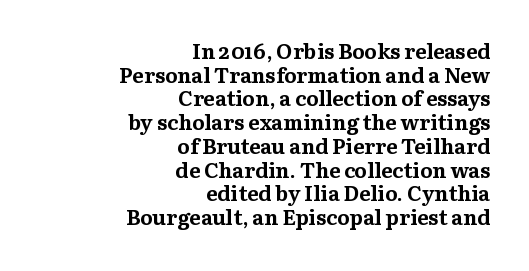
The image shows 21 px bold type, upright; set right-aligned, tight line spacing (1.13x), normal letter spacing, not underlined.
